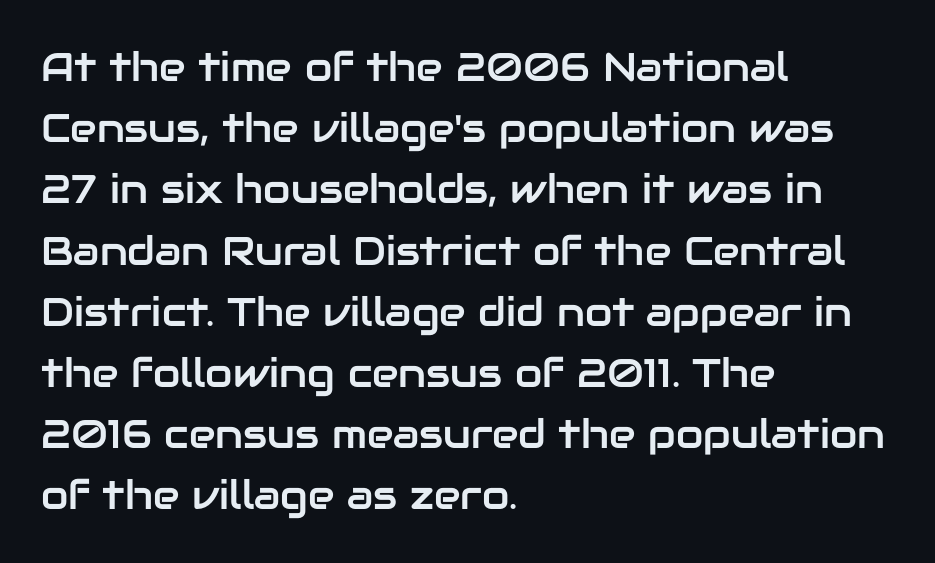
Q: Is the text italic (slanted)? A: No, it is upright.
Q: Is the typeface a serif or a sans-serif typeface? A: Sans-serif.
Q: Is the text underlined? A: No.
Q: How is the paragraph aligned? A: Left-aligned.
Q: Is the spacing between letters normal or unusually wide? A: Normal.
Q: Is the spacing between lines tight, normal or loose? A: Normal.
Q: Width (condensed, normal, or wide)? A: Normal.
Q: Stroke contrast? A: Low.
Q: x-height? A: Medium.
Q: Monospaced? A: No.
